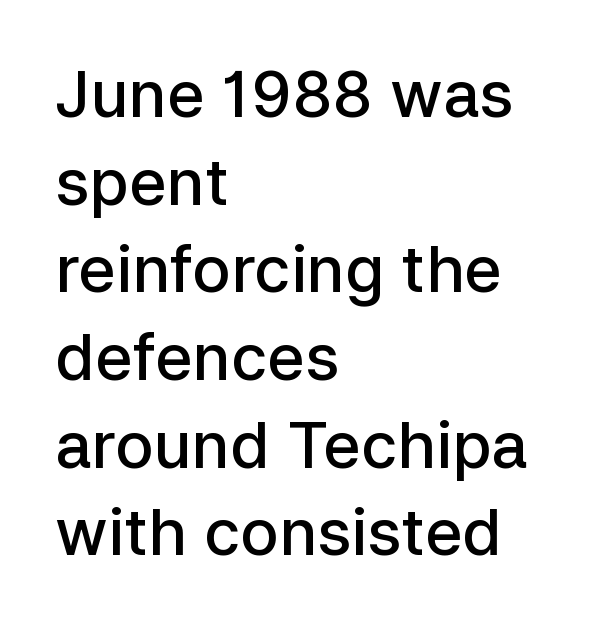
The image shows 64 px semibold sans-serif type, upright; set left-aligned, normal line spacing (1.37x), normal letter spacing, not underlined; low stroke contrast and a medium x-height.
